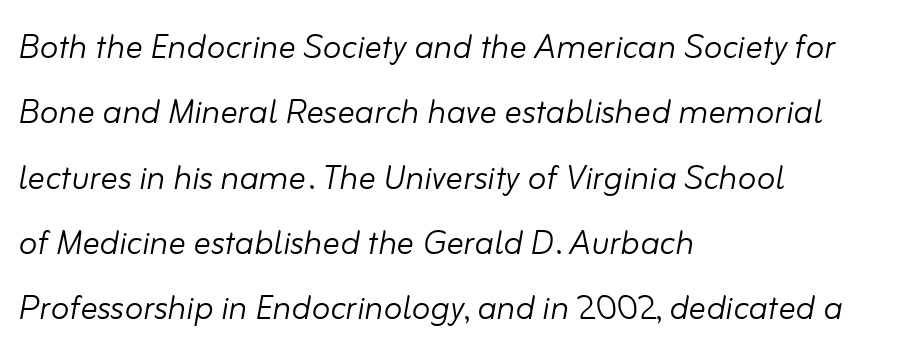
{"italic": "yes", "lean": "right", "slant_degrees": 10, "bold": "no", "weight": "light", "width": "normal", "stroke_contrast": "low", "x_height": "small", "monospaced": "no", "underline": "no", "align": "left", "line_spacing": "normal", "line_spacing_ratio": 1.52, "letter_spacing": "normal", "letter_spacing_em": 0.0, "glyph_px": 43}
